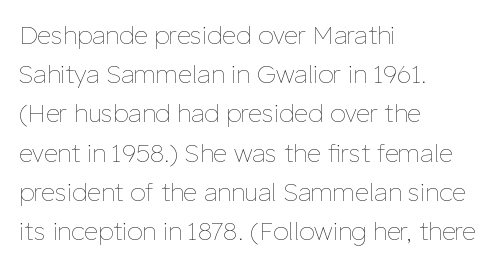
{"italic": "no", "bold": "no", "underline": "no", "align": "left", "line_spacing": "normal", "line_spacing_ratio": 1.57, "letter_spacing": "normal", "letter_spacing_em": 0.0, "glyph_px": 25}
